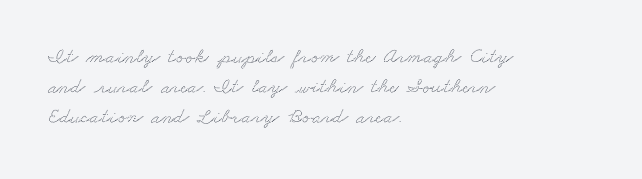
Q: Is the text underlined? A: No.
Q: How is the paragraph aligned? A: Left-aligned.
Q: Is the spacing between letters normal or unusually wide? A: Normal.
Q: Is the spacing between lines tight, normal or loose? A: Normal.
